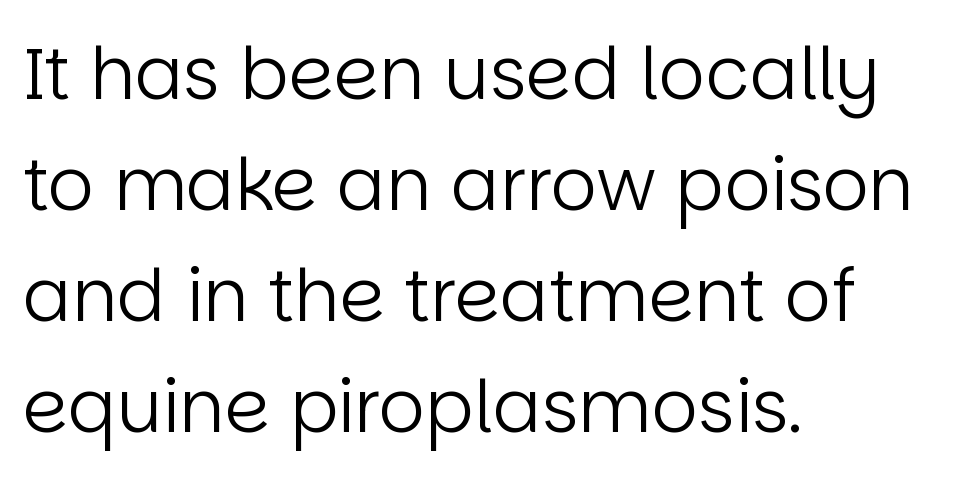
Q: Is the text bold? A: No.
Q: Is the text italic (slanted)? A: No, it is upright.
Q: Is the typeface a serif or a sans-serif typeface? A: Sans-serif.
Q: Is the text underlined? A: No.
Q: How is the paragraph aligned? A: Left-aligned.
Q: Is the spacing between letters normal or unusually wide? A: Normal.
Q: Is the spacing between lines tight, normal or loose? A: Normal.
Q: Width (condensed, normal, or wide)? A: Normal.
Q: Stroke contrast? A: Low.
Q: x-height? A: Large.
Q: Monospaced? A: No.
